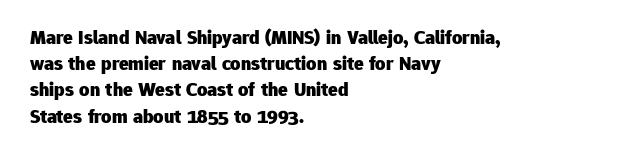
Q: Is the text bold? A: Yes.
Q: Is the text italic (slanted)? A: No, it is upright.
Q: Is the text underlined? A: No.
Q: How is the paragraph aligned? A: Left-aligned.
Q: Is the spacing between letters normal or unusually wide? A: Normal.
Q: Is the spacing between lines tight, normal or loose? A: Normal.
